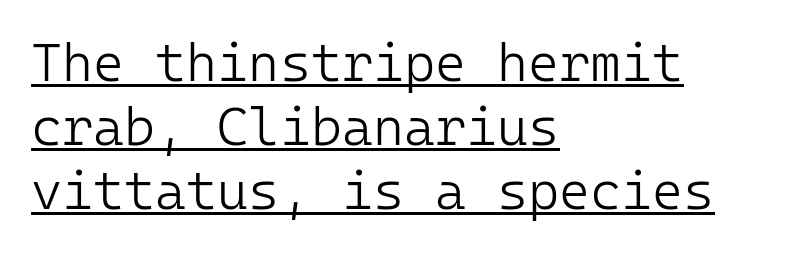
{"serif": "no", "italic": "no", "bold": "no", "weight": "light", "width": "normal", "stroke_contrast": "low", "x_height": "medium", "monospaced": "yes", "underline": "yes", "align": "left", "line_spacing_ratio": 1.21, "letter_spacing": "normal", "letter_spacing_em": 0.0, "glyph_px": 53}
